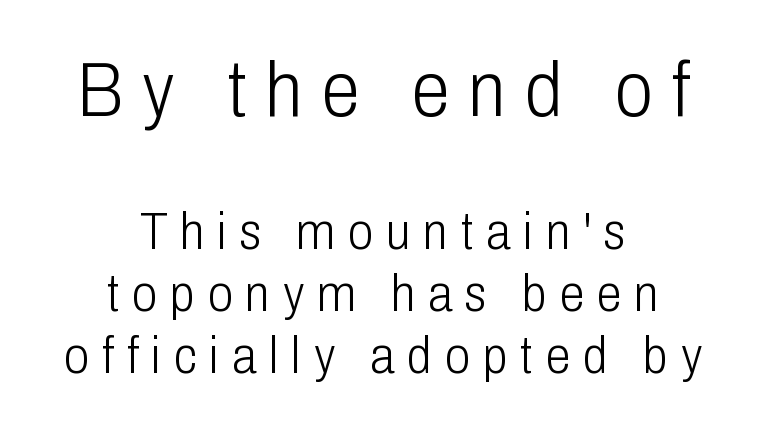
The image shows 77 px light, condensed sans-serif type, upright; set centered, line spacing 1.22x, unusually wide letter spacing (+0.25 em), not underlined; the first (top) block is 1.51x larger; low stroke contrast and a medium x-height.
